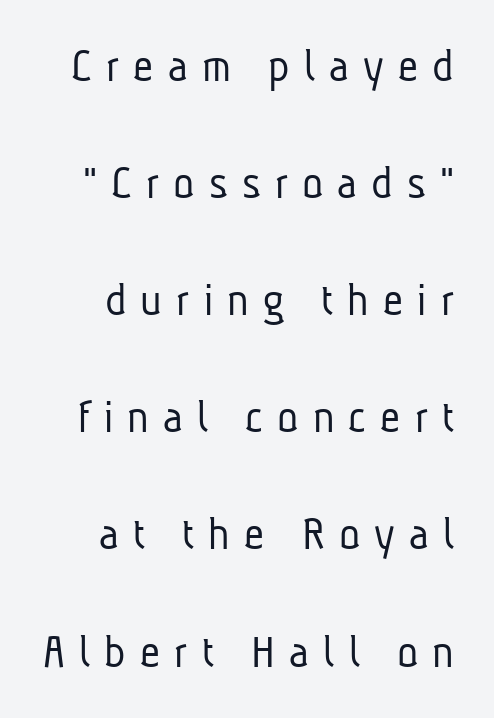
{"serif": "no", "bold": "no", "weight": "light", "width": "condensed", "stroke_contrast": "low", "x_height": "medium", "monospaced": "no", "underline": "no", "line_spacing": "loose", "line_spacing_ratio": 2.39, "letter_spacing": "wide", "letter_spacing_em": 0.29, "glyph_px": 49}
